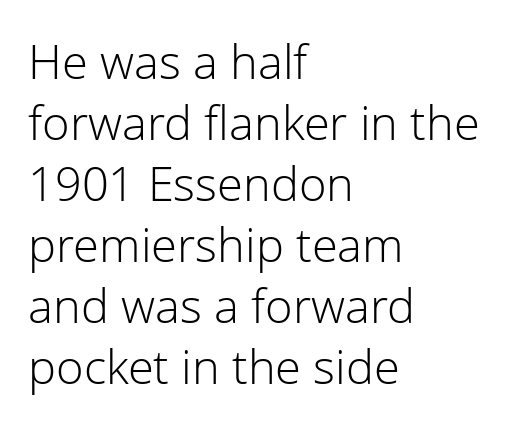
The image shows 47 px light sans-serif type, upright; set left-aligned, normal line spacing (1.3x), normal letter spacing, not underlined; low stroke contrast and a medium x-height.
